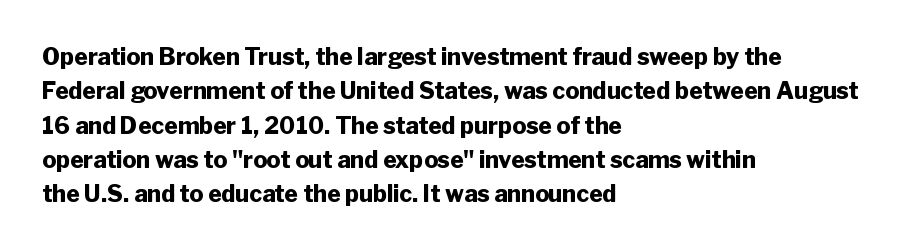
The space directly below the letters is spotless. Interline gaps are of average width in this sample. Ascenders rise straight up at ninety degrees. The rendering anchors every line to the left-hand side. The horizontal fit of the characters is conventional and even. The sample has been set heavy, in full bold.
